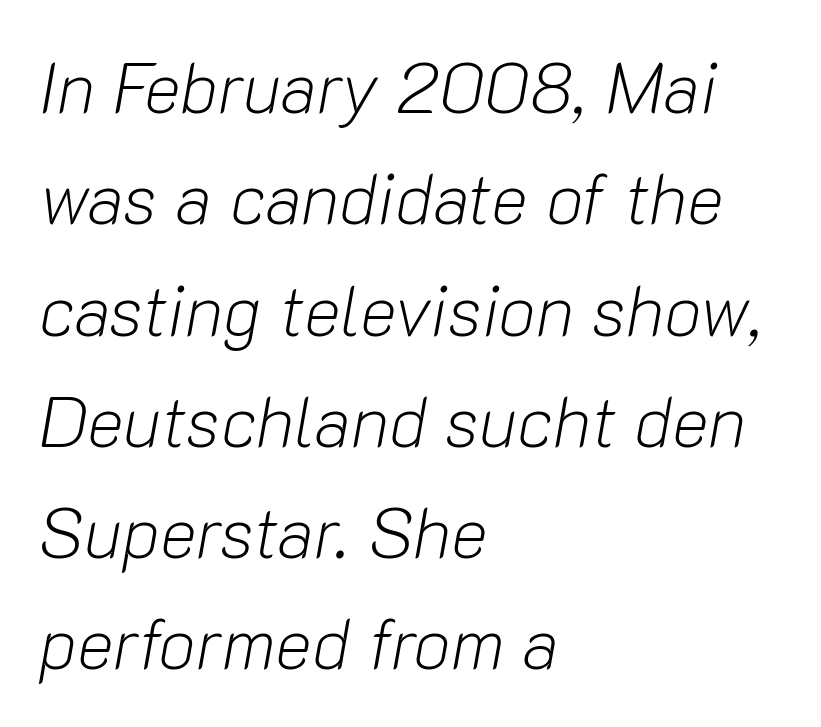
The image shows 70 px light type, italic (leaning right); set left-aligned, normal line spacing (1.59x), normal letter spacing, not underlined; low stroke contrast and a medium x-height.
